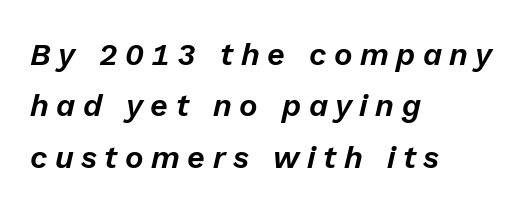
{"italic": "yes", "lean": "right", "slant_degrees": 13, "width": "normal", "stroke_contrast": "low", "x_height": "medium", "monospaced": "no", "underline": "no", "align": "left", "line_spacing": "normal", "line_spacing_ratio": 1.66, "letter_spacing": "wide", "letter_spacing_em": 0.24, "glyph_px": 31}
